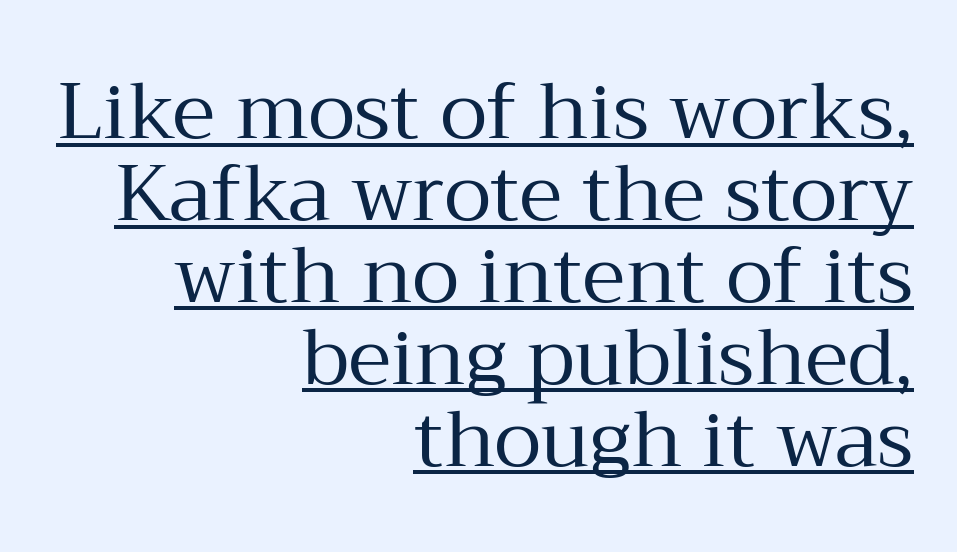
{"serif": "yes", "italic": "no", "bold": "no", "weight": "regular", "width": "normal", "stroke_contrast": "medium", "x_height": "medium", "monospaced": "no", "underline": "yes", "align": "right", "line_spacing": "tight", "line_spacing_ratio": 1.05, "letter_spacing": "normal", "letter_spacing_em": 0.0, "glyph_px": 78}
